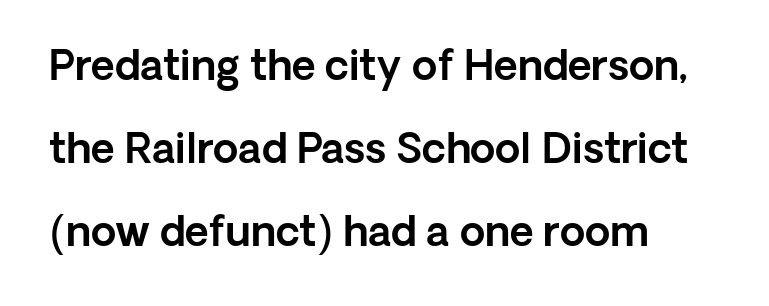
{"serif": "no", "italic": "no", "width": "normal", "x_height": "medium", "monospaced": "no", "underline": "no", "align": "left", "line_spacing": "loose", "line_spacing_ratio": 2.02, "letter_spacing": "normal", "letter_spacing_em": 0.0, "glyph_px": 41}
